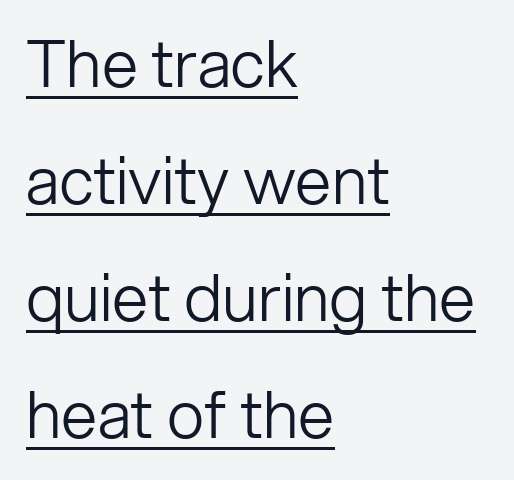
A student would call this left alignment; a typographer would say flush left, rag right. The font family rendered here belongs to the sans-serif group. Vertical strokes here are truly vertical. Looks like someone drew a line under every word here.
